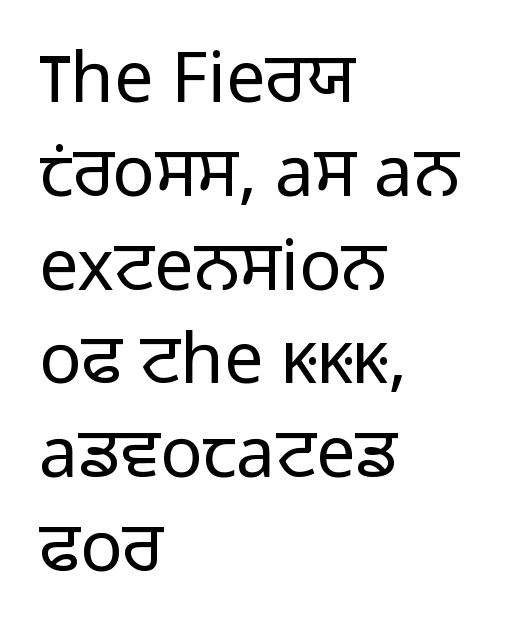
Q: Is the text bold? A: No.
Q: Is the text italic (slanted)? A: No, it is upright.
Q: Is the typeface a serif or a sans-serif typeface? A: Sans-serif.
Q: Is the text underlined? A: No.
Q: How is the paragraph aligned? A: Left-aligned.
Q: Is the spacing between letters normal or unusually wide? A: Normal.
Q: Is the spacing between lines tight, normal or loose? A: Normal.
Q: Width (condensed, normal, or wide)? A: Normal.
Q: Stroke contrast? A: Low.
Q: x-height? A: Medium.
Q: Monospaced? A: No.
